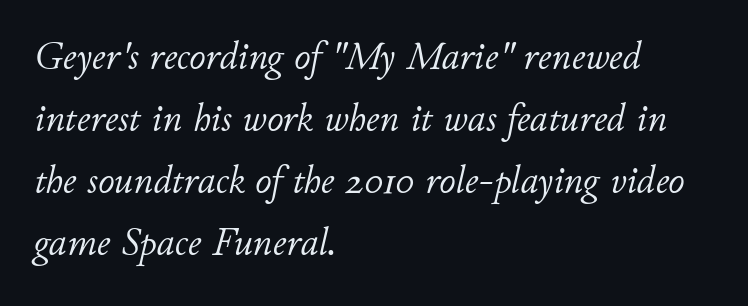
The image shows 40 px light type, italic (leaning right); set left-aligned, normal line spacing (1.55x), normal letter spacing, not underlined; low stroke contrast and a small x-height.
